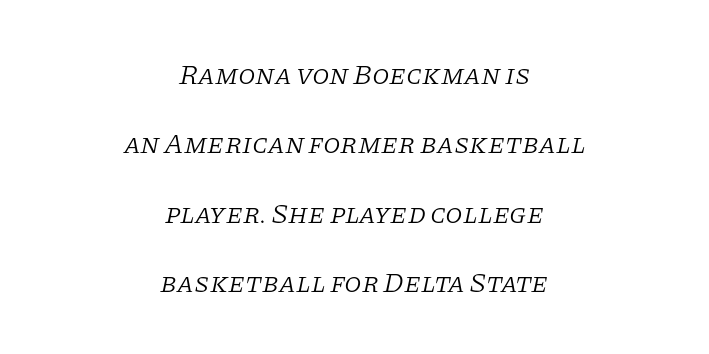
The weight tops out at a normal text grade. The text was rendered using a seriffed face with decorative stroke endings. This sample has the flowing, uneven cadence of proportional lettering. The face used here is rendered with its standard letterfit. Compared with a flush-left layout, this one balances lines on the center instead.
